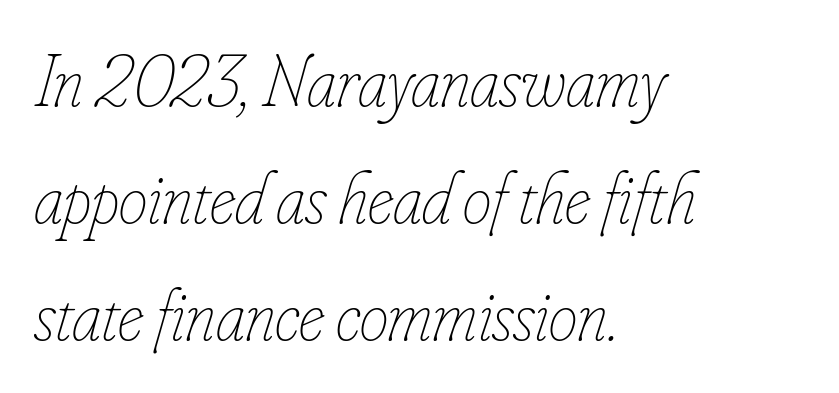
Q: Is the text bold? A: No.
Q: Is the text italic (slanted)? A: Yes, it leans right by about 16 degrees.
Q: Is the text underlined? A: No.
Q: How is the paragraph aligned? A: Left-aligned.
Q: Is the spacing between letters normal or unusually wide? A: Normal.
Q: Is the spacing between lines tight, normal or loose? A: Normal.
Q: Width (condensed, normal, or wide)? A: Condensed.
Q: Stroke contrast? A: Low.
Q: x-height? A: Small.
Q: Monospaced? A: No.
